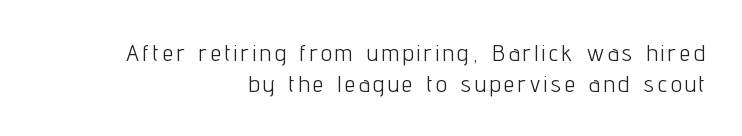
The image shows 24 px text type, upright; set right-aligned, normal line spacing (1.31x), not underlined.
